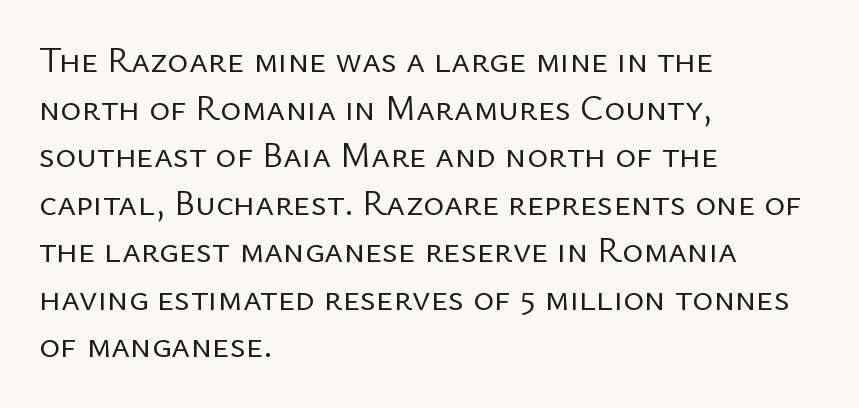
Q: Is the text bold? A: No.
Q: Is the text italic (slanted)? A: No, it is upright.
Q: Is the typeface a serif or a sans-serif typeface? A: Sans-serif.
Q: Is the text underlined? A: No.
Q: How is the paragraph aligned? A: Left-aligned.
Q: Is the spacing between letters normal or unusually wide? A: Normal.
Q: Is the spacing between lines tight, normal or loose? A: Normal.
Q: Width (condensed, normal, or wide)? A: Normal.
Q: Stroke contrast? A: Low.
Q: x-height? A: Medium.
Q: Monospaced? A: No.
